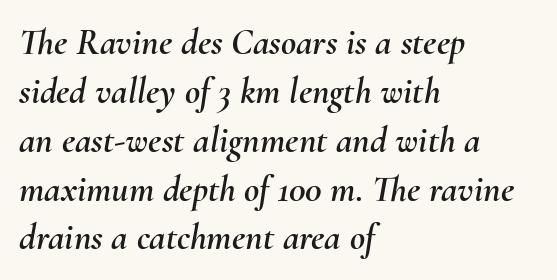
{"italic": "yes", "lean": "right", "slant_degrees": 10, "width": "normal", "stroke_contrast": "medium", "x_height": "small", "monospaced": "no", "underline": "no", "align": "left", "line_spacing": "normal", "line_spacing_ratio": 1.32, "letter_spacing": "normal", "letter_spacing_em": 0.0, "glyph_px": 37}
